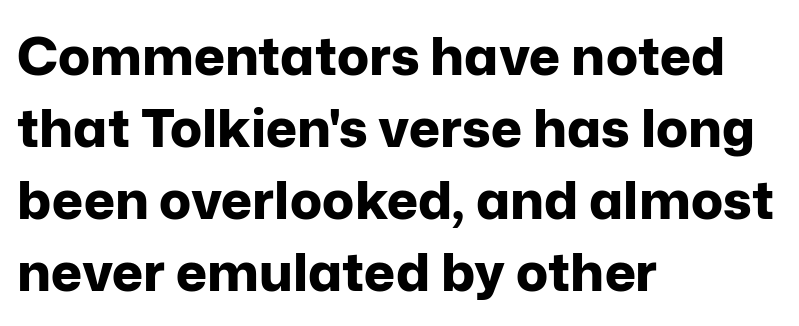
{"serif": "no", "italic": "no", "bold": "yes", "weight": "bold", "width": "normal", "stroke_contrast": "low", "x_height": "medium", "monospaced": "no", "underline": "no", "align": "left", "line_spacing": "normal", "line_spacing_ratio": 1.36, "letter_spacing": "normal", "letter_spacing_em": 0.0, "glyph_px": 53}
